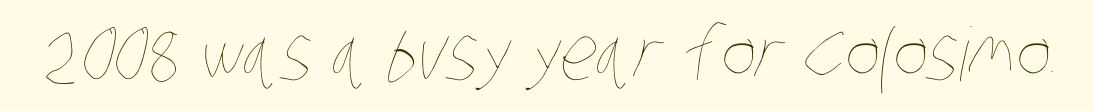
Here the designer chose a conventional face with non-uniform glyph widths. Here the glyphs are tracked normally, forming tight word shapes. A clean baseline with only descenders dipping below it. The font sits on the lighter half of the weight spectrum, regular included.
